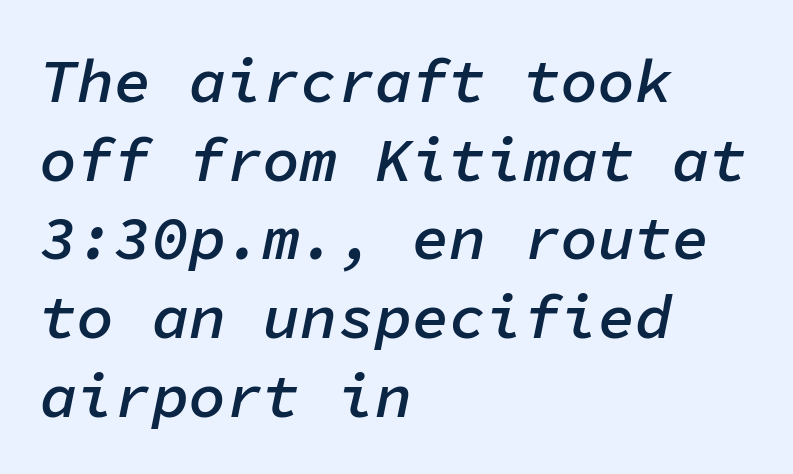
The image shows 62 px semibold type, italic (leaning right), monospaced; set left-aligned, normal line spacing (1.27x), normal letter spacing, not underlined; low stroke contrast and a medium x-height.
